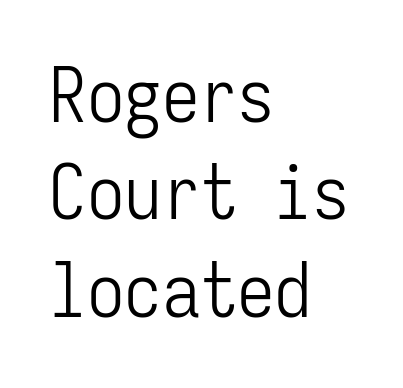
{"serif": "no", "italic": "no", "bold": "no", "weight": "light", "width": "condensed", "stroke_contrast": "low", "x_height": "medium", "monospaced": "yes", "underline": "no", "align": "left", "line_spacing": "normal", "line_spacing_ratio": 1.3, "letter_spacing": "normal", "letter_spacing_em": 0.0, "glyph_px": 75}
